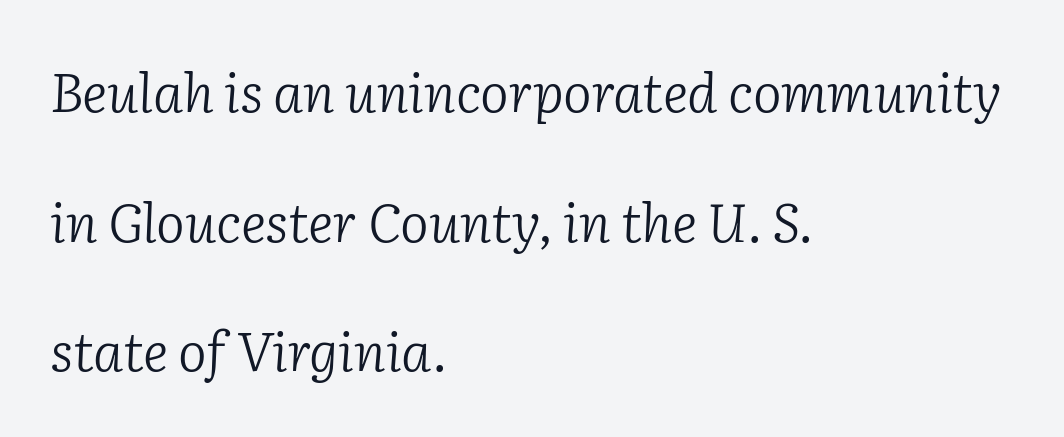
Is the type heavy? It reads as light-to-regular instead. Is this a sans? No — the strokes have serifs. Character widths vary here, with narrow letters taking less room than wide ones. Style check: oblique.
